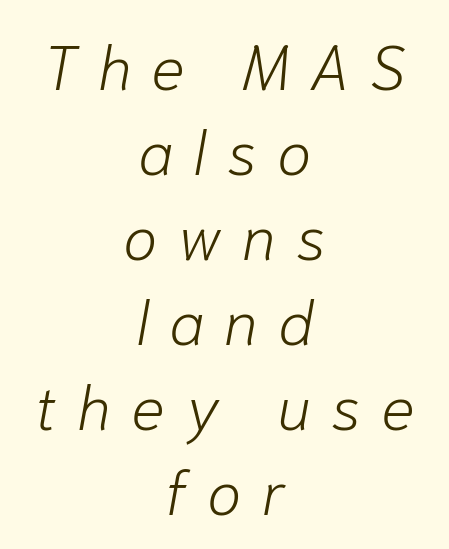
{"italic": "yes", "lean": "right", "slant_degrees": 10, "bold": "no", "weight": "light", "width": "normal", "stroke_contrast": "low", "x_height": "medium", "monospaced": "no", "underline": "no", "align": "center", "line_spacing": "normal", "line_spacing_ratio": 1.35, "letter_spacing": "wide", "letter_spacing_em": 0.32, "glyph_px": 63}
